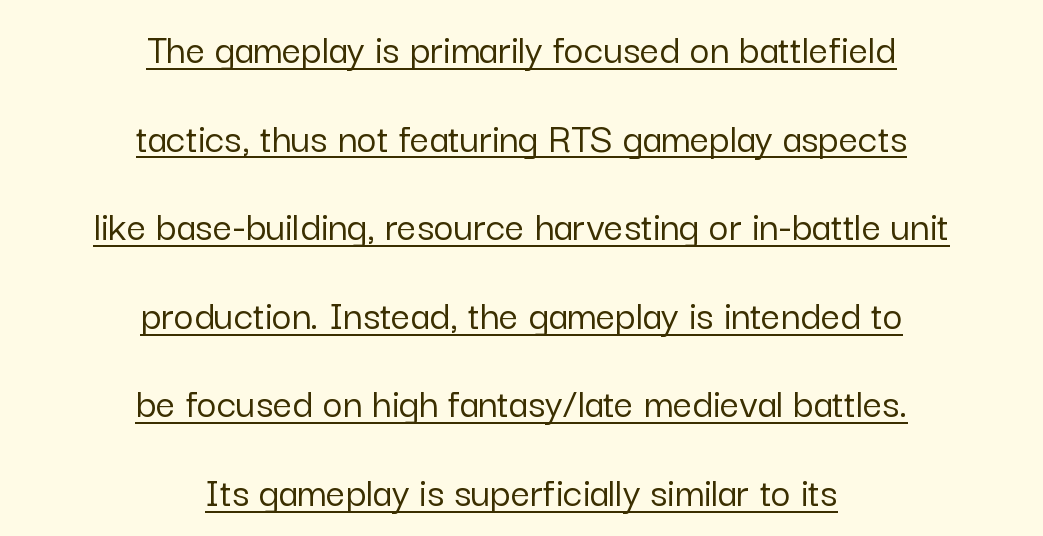
In terms of letterform style, serifs are entirely absent. The line-height multiplier appears high, well above default. Italic? Not at all — the glyphs are vertical. This rendering uses center alignment, leaving both contours irregular but symmetric.
